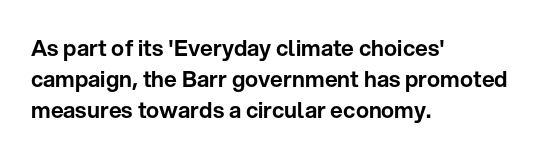
A classic flush-left, rag-right setting is used for this passage. Rendered with straight, roman letterforms. The rendering uses a moderate line-height, typical for paragraphs. In terms of letterspacing, this is plain default setting.
